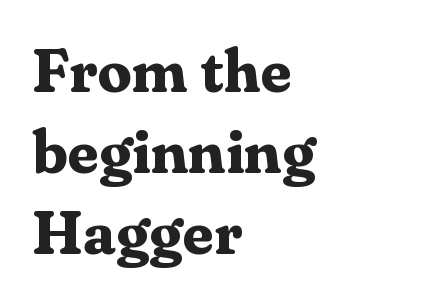
Strong, thick strokes mark this as bold type. Proportional: the letters do not fall into vertical columns. Horizontally, the lines are justified to the leading edge only. The passage shown is not underscored anywhere. Compared with typical body copy, the letter spacing here is the same.
